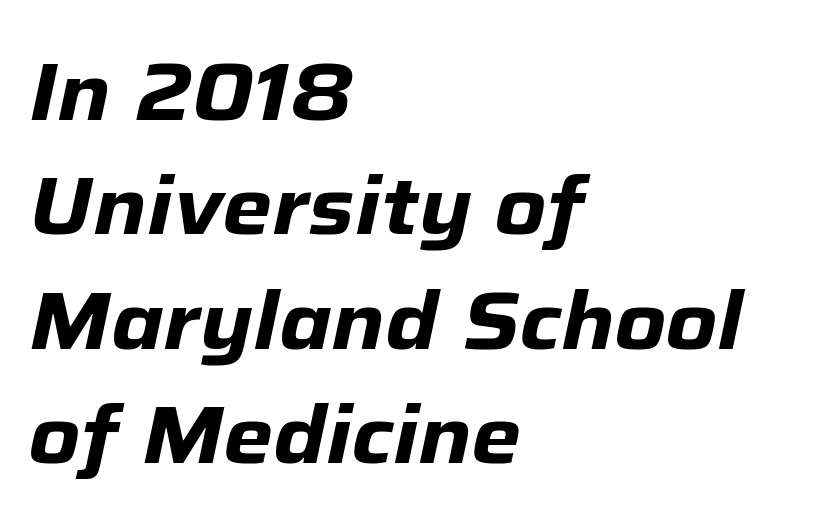
Q: Is the text bold? A: Yes.
Q: Is the text italic (slanted)? A: Yes, it leans right by about 12 degrees.
Q: Is the text underlined? A: No.
Q: How is the paragraph aligned? A: Left-aligned.
Q: Is the spacing between letters normal or unusually wide? A: Normal.
Q: Is the spacing between lines tight, normal or loose? A: Normal.
Q: Width (condensed, normal, or wide)? A: Normal.
Q: Stroke contrast? A: Low.
Q: x-height? A: Medium.
Q: Monospaced? A: No.
